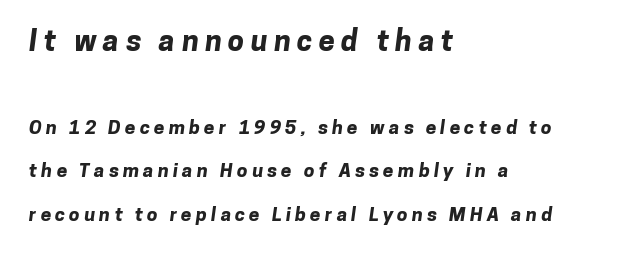
{"serif": "no", "bold": "yes", "weight": "bold", "width": "normal", "stroke_contrast": "low", "x_height": "medium", "monospaced": "no", "underline": "no", "align": "left", "line_spacing": "loose", "line_spacing_ratio": 2.29, "letter_spacing": "wide", "letter_spacing_em": 0.22, "larger_block": "first", "size_ratio": 1.53, "glyph_px": 29}
